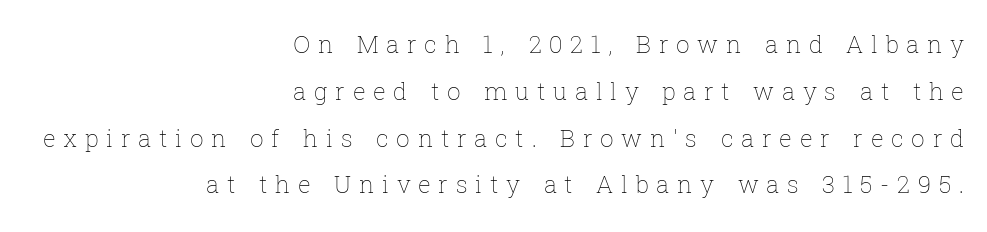
Q: Is the text bold? A: No.
Q: Is the text italic (slanted)? A: No, it is upright.
Q: Is the text underlined? A: No.
Q: How is the paragraph aligned? A: Right-aligned.
Q: Is the spacing between letters normal or unusually wide? A: Unusually wide.
Q: Is the spacing between lines tight, normal or loose? A: Loose.
